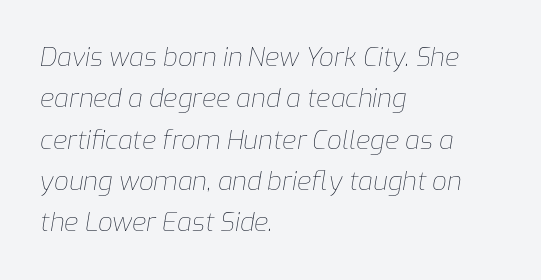
The image shows 26 px text type, italic (leaning right); set left-aligned, normal line spacing (1.59x), normal letter spacing, not underlined.
